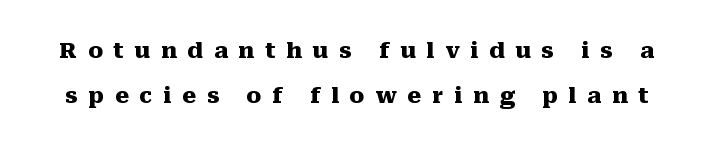
The image shows 22 px bold type, upright; set loose line spacing (2.03x), unusually wide letter spacing (+0.49 em), not underlined.
